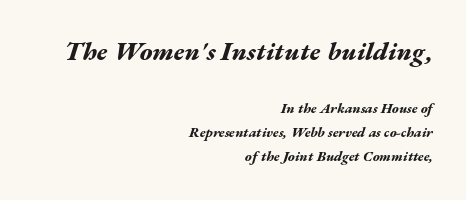
Q: Is the text bold? A: Yes.
Q: Is the text italic (slanted)? A: Yes, it leans right by about 17 degrees.
Q: Is the text underlined? A: No.
Q: How is the paragraph aligned? A: Right-aligned.
Q: Is the spacing between letters normal or unusually wide? A: Normal.
Q: Which block of text is set in a larger size, the first (top) or the second (bottom)? A: The first (top) one.
